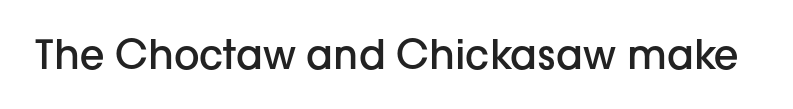
The image shows 40 px semibold sans-serif type, upright; set normal letter spacing, not underlined; low stroke contrast and a medium x-height.
